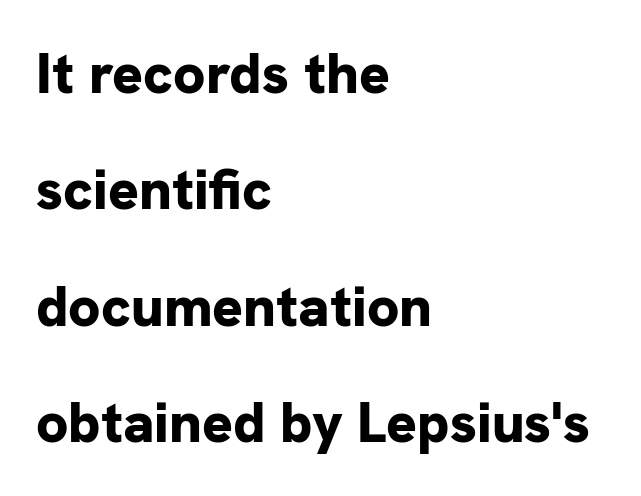
Does the weight exceed regular? Yes, all the way to bold. What kind of face is this? One without serifs — a sans. The rag falls on the right side of this text block. The lettering stays uniformly vertical, giving the passage a roman look. The lines are spread far apart with generous leading. The face used here is proportionally spaced, like ordinary book or web type.
